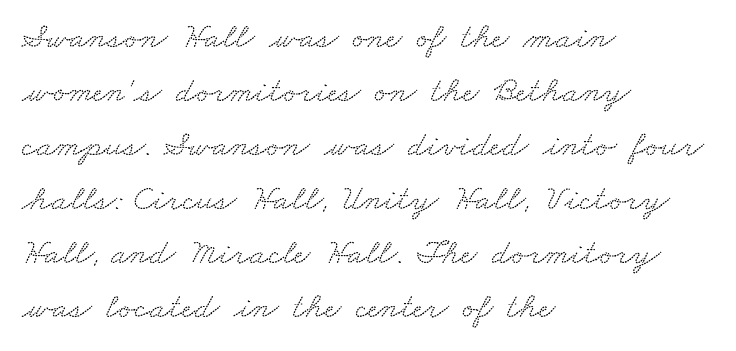
Q: Is the text underlined? A: No.
Q: How is the paragraph aligned? A: Left-aligned.
Q: Is the spacing between letters normal or unusually wide? A: Normal.
Q: Is the spacing between lines tight, normal or loose? A: Normal.
Q: Width (condensed, normal, or wide)? A: Wide.
Q: Stroke contrast? A: Low.
Q: x-height? A: Small.
Q: Monospaced? A: No.
